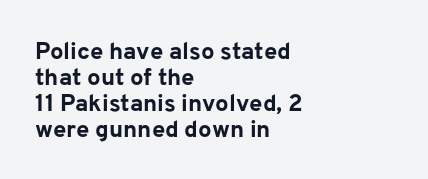
The strokes are fattened all the way to bold. The block of text is dense from top to bottom, with scant space between rows. The lines in this sample share a left origin and differ only in where they stop. Quick note: not italic, upright.
